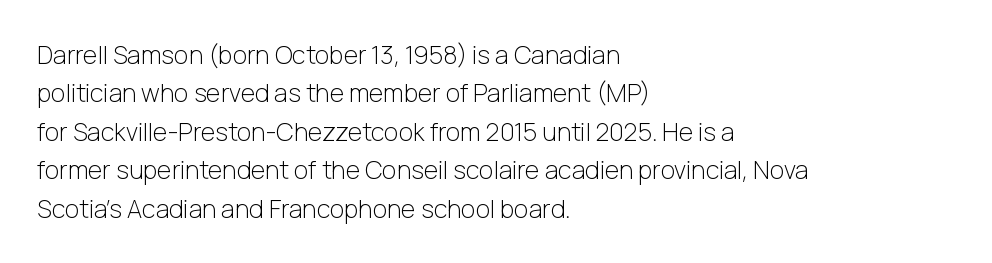
{"italic": "no", "bold": "no", "underline": "no", "align": "left", "line_spacing": "normal", "line_spacing_ratio": 1.54, "letter_spacing": "normal", "letter_spacing_em": 0.0, "glyph_px": 25}
